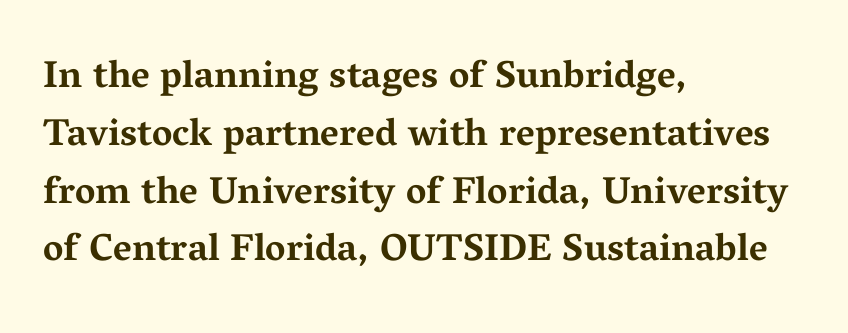
{"serif": "yes", "italic": "no", "bold": "yes", "weight": "bold", "width": "wide", "stroke_contrast": "medium", "x_height": "medium", "monospaced": "no", "underline": "no", "align": "left", "line_spacing": "normal", "line_spacing_ratio": 1.52, "letter_spacing": "normal", "letter_spacing_em": 0.0, "glyph_px": 38}
